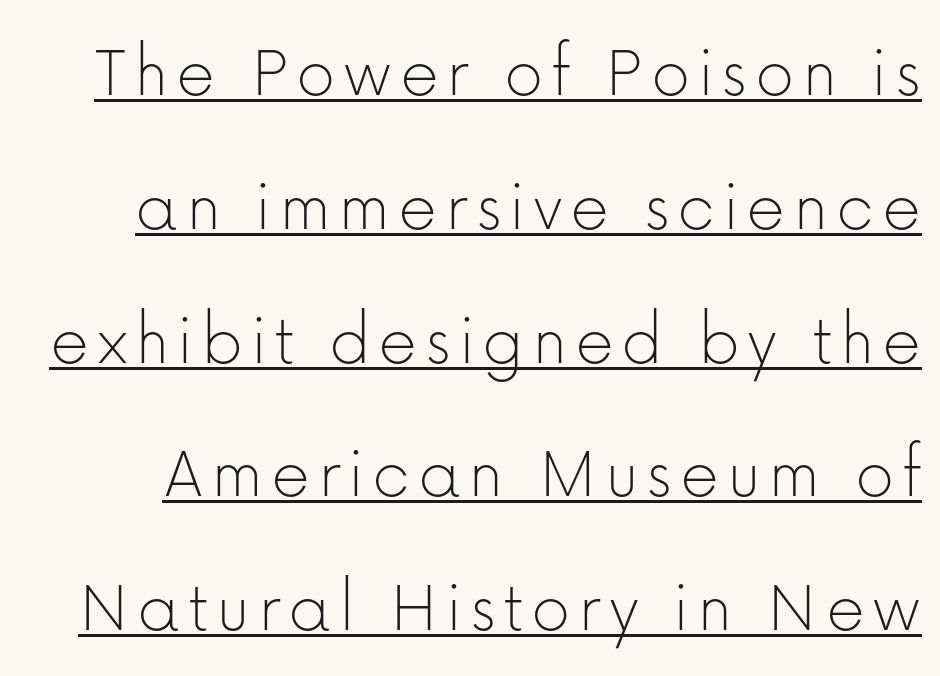
The image shows 76 px thin sans-serif type, upright; set line spacing 1.76x, underlined; low stroke contrast and a medium x-height.
